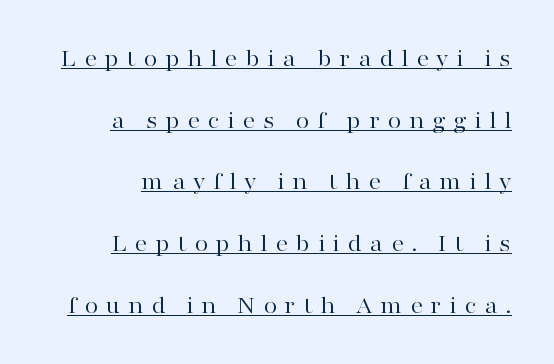
Q: Is the text bold? A: No.
Q: Is the text italic (slanted)? A: No, it is upright.
Q: Is the text underlined? A: Yes.
Q: Is the spacing between letters normal or unusually wide? A: Unusually wide.
Q: Is the spacing between lines tight, normal or loose? A: Loose.
